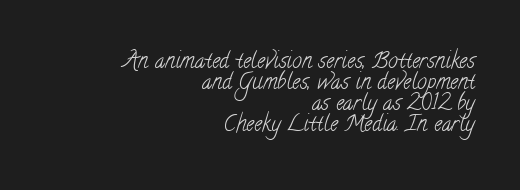
{"bold": "no", "underline": "no", "align": "right", "line_spacing": "tight", "line_spacing_ratio": 0.96, "letter_spacing": "normal", "letter_spacing_em": 0.0, "glyph_px": 22}
